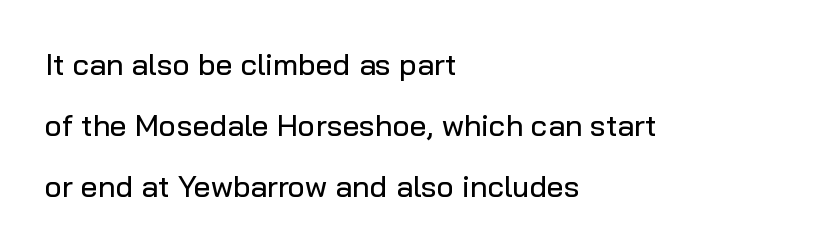
{"serif": "no", "italic": "no", "width": "normal", "stroke_contrast": "low", "x_height": "medium", "monospaced": "no", "underline": "no", "align": "left", "line_spacing": "loose", "line_spacing_ratio": 2.03, "letter_spacing": "normal", "letter_spacing_em": 0.0, "glyph_px": 30}
